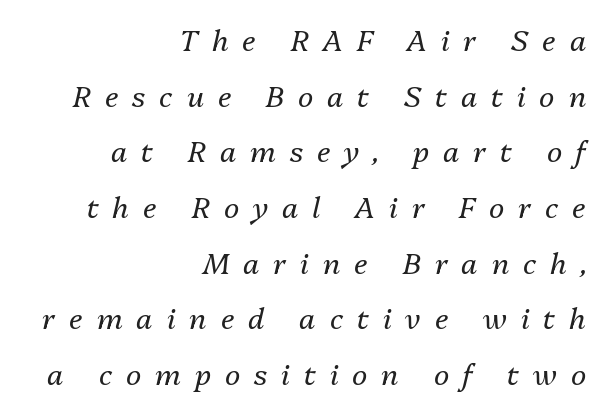
The image shows 29 px regular-weight type, italic (leaning right); set right-aligned, loose line spacing (1.92x), unusually wide letter spacing (+0.48 em), not underlined; medium stroke contrast and a medium x-height.
